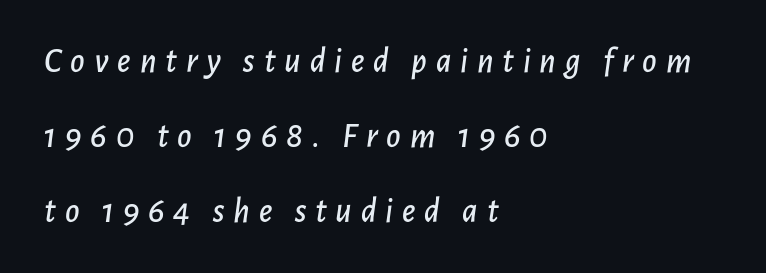
Q: Is the text italic (slanted)? A: Yes, it leans right by about 7 degrees.
Q: Is the text underlined? A: No.
Q: How is the paragraph aligned? A: Left-aligned.
Q: Is the spacing between letters normal or unusually wide? A: Unusually wide.
Q: Is the spacing between lines tight, normal or loose? A: Loose.
Q: Width (condensed, normal, or wide)? A: Normal.
Q: Stroke contrast? A: Low.
Q: x-height? A: Medium.
Q: Monospaced? A: No.
